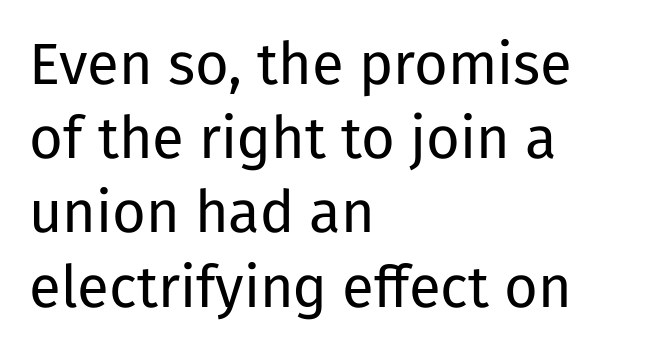
Q: Is the text bold? A: No.
Q: Is the text italic (slanted)? A: No, it is upright.
Q: Is the typeface a serif or a sans-serif typeface? A: Sans-serif.
Q: Is the text underlined? A: No.
Q: How is the paragraph aligned? A: Left-aligned.
Q: Is the spacing between letters normal or unusually wide? A: Normal.
Q: Is the spacing between lines tight, normal or loose? A: Normal.
Q: Width (condensed, normal, or wide)? A: Normal.
Q: Stroke contrast? A: Low.
Q: x-height? A: Medium.
Q: Monospaced? A: No.
